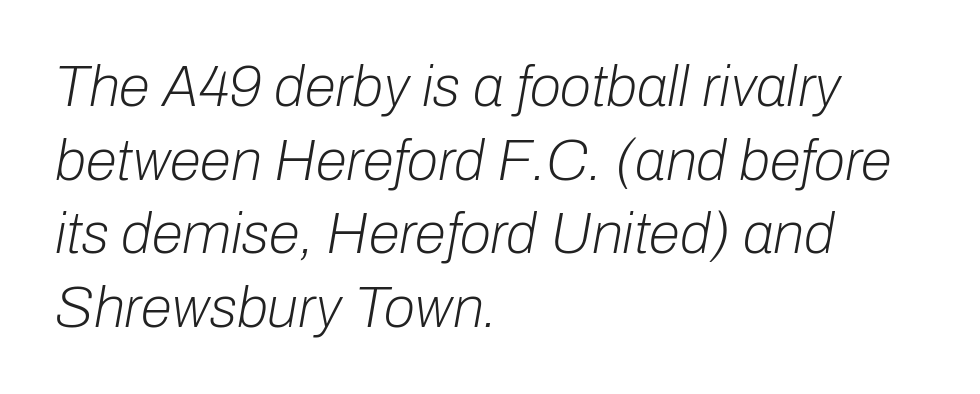
Is the type heavy? It reads as light-to-regular instead. The glyphs look as if they've been sheared to an angle. One-word summary of the alignment: left. A typesetter would call this proportional, since set widths differ per character.
